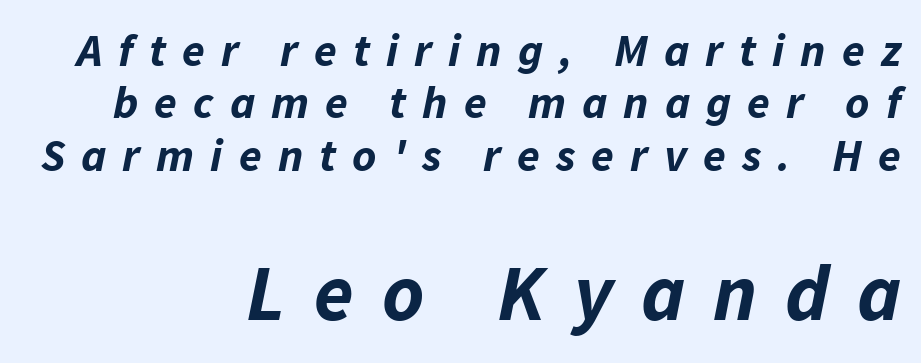
{"italic": "yes", "lean": "right", "slant_degrees": 11, "bold": "yes", "weight": "bold", "width": "normal", "stroke_contrast": "low", "x_height": "medium", "monospaced": "no", "underline": "no", "align": "right", "line_spacing": "tight", "line_spacing_ratio": 1.14, "letter_spacing": "wide", "letter_spacing_em": 0.35, "larger_block": "second", "size_ratio": 1.74, "glyph_px": 80}
